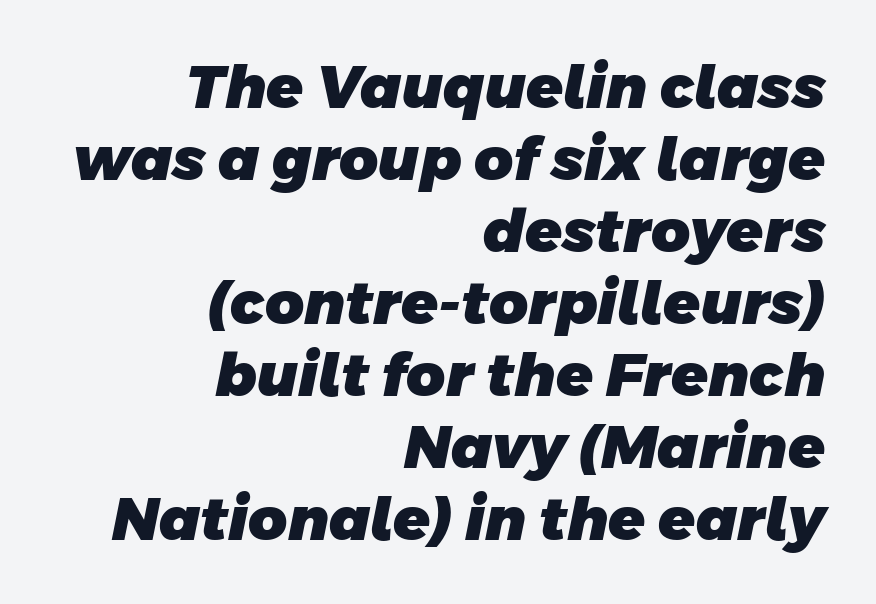
{"serif": "no", "bold": "yes", "weight": "heavy", "width": "normal", "stroke_contrast": "low", "x_height": "large", "monospaced": "no", "underline": "no", "align": "right", "line_spacing_ratio": 1.2, "letter_spacing": "normal", "letter_spacing_em": 0.0, "glyph_px": 60}
